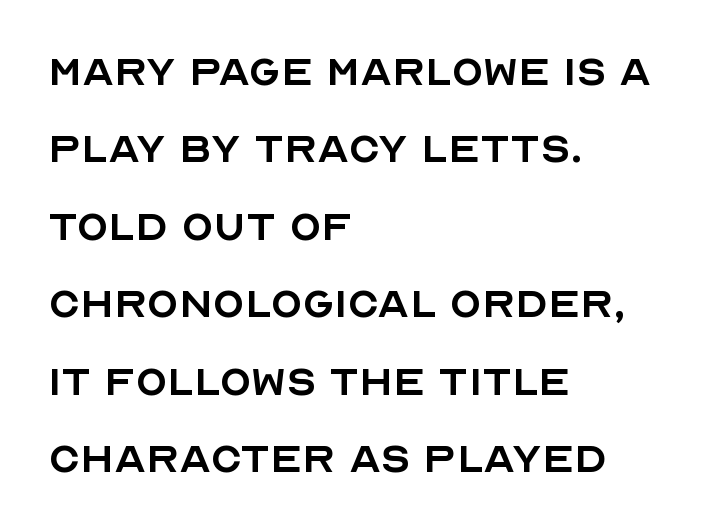
The image shows 52 px regular-weight sans-serif type, upright; set left-aligned, normal line spacing (1.49x), normal letter spacing, not underlined; a large x-height.
